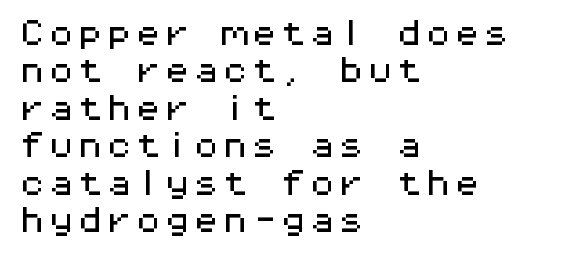
Clear beneath every line of the passage. Caption: standard tracking, unaltered. Posture: vertical. The rendering uses typewriter-style spacing with identical character cells. A sans-serif font was chosen for this passage. Normally led — the rows are evenly, conventionally spaced.
